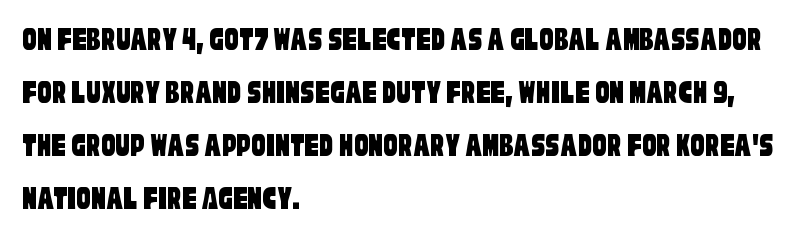
Note: no serifs on the glyphs. Each row of text sits above clean, open space. Caption: standard tracking, unaltered. Successive baselines arrive at the customary interval. Think of a printed novel: that variable character pitch is what you see here.
